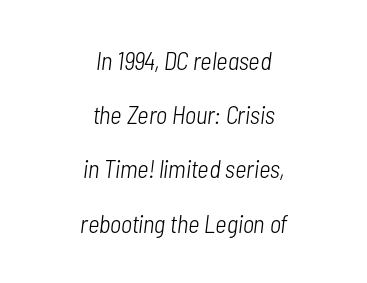
Q: Is the text bold? A: No.
Q: Is the text italic (slanted)? A: Yes, it leans right by about 7 degrees.
Q: Is the text underlined? A: No.
Q: How is the paragraph aligned? A: Centered.
Q: Is the spacing between letters normal or unusually wide? A: Normal.
Q: Is the spacing between lines tight, normal or loose? A: Loose.
